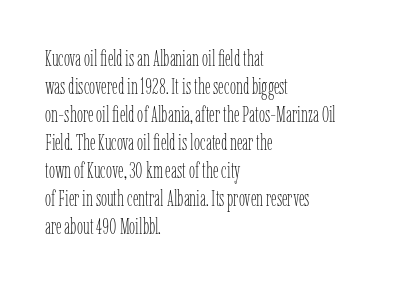
No extra ink here — the face is not bold. Students, observe: this is what conventionally led text looks like. Visually the block forms a straight wall on the left and a jagged coastline on the right. Clear beneath every line of the passage.
